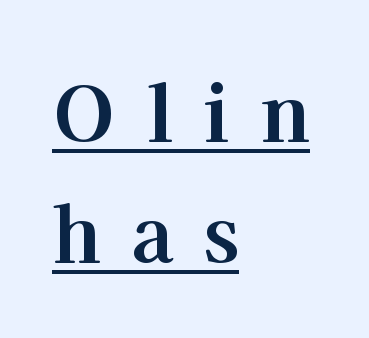
Q: Is the text bold? A: Yes.
Q: Is the text italic (slanted)? A: No, it is upright.
Q: Is the typeface a serif or a sans-serif typeface? A: Serif.
Q: Is the text underlined? A: Yes.
Q: How is the paragraph aligned? A: Left-aligned.
Q: Is the spacing between letters normal or unusually wide? A: Unusually wide.
Q: Is the spacing between lines tight, normal or loose? A: Normal.
Q: Width (condensed, normal, or wide)? A: Normal.
Q: Stroke contrast? A: High.
Q: x-height? A: Medium.
Q: Monospaced? A: No.
